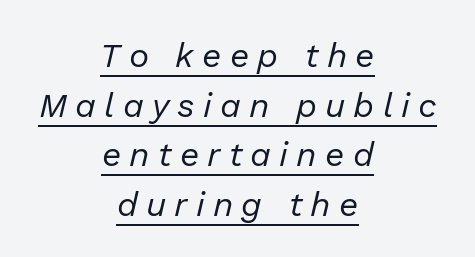
Each stroke keeps to a modest, everyday thickness or less. Line spacing here is normal. Characters follow at a spacing far wider than the type designer built in. Where is the straight margin? There isn't one; the lines are centered. Rendered with sloped, italic letterforms.
